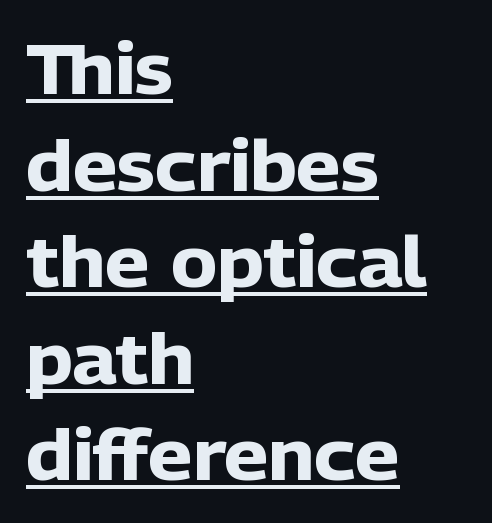
The letters advance in unequal steps, a hallmark of proportional type. How are the letters spaced? Ordinarily, with no added tracking. Which margin do the lines hug? The left one — the right edge is uneven. The glyphs have the mass of a bold cut. Every stem runs plumb, perpendicular to the baseline. The block of text has a typical density, with ordinary space between rows.
